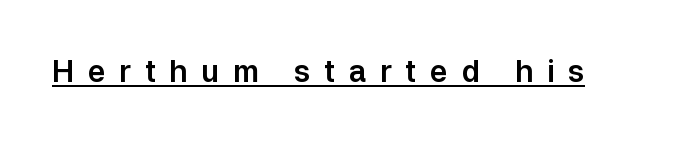
The image shows 30 px sans-serif type, upright; set unusually wide letter spacing (+0.45 em), underlined; low stroke contrast and a medium x-height.
